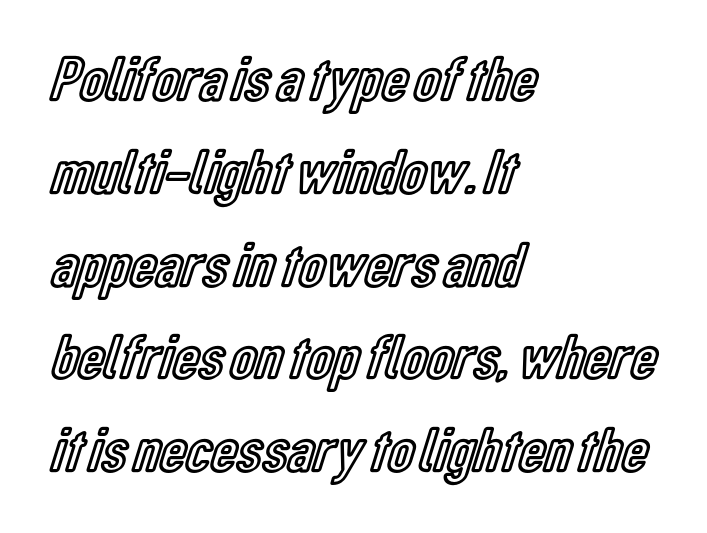
{"width": "condensed", "x_height": "medium", "monospaced": "no", "underline": "no", "align": "left", "line_spacing": "normal", "line_spacing_ratio": 1.45, "letter_spacing": "normal", "letter_spacing_em": 0.0, "glyph_px": 64}
